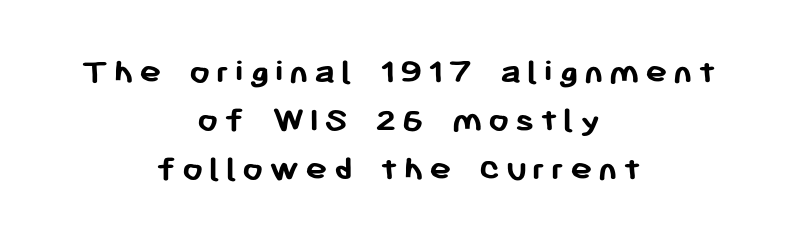
Q: Is the text bold? A: Yes.
Q: Is the text italic (slanted)? A: No, it is upright.
Q: Is the typeface a serif or a sans-serif typeface? A: Sans-serif.
Q: Is the text underlined? A: No.
Q: How is the paragraph aligned? A: Centered.
Q: Is the spacing between lines tight, normal or loose? A: Normal.
Q: Width (condensed, normal, or wide)? A: Normal.
Q: Stroke contrast? A: Low.
Q: x-height? A: Medium.
Q: Monospaced? A: No.
